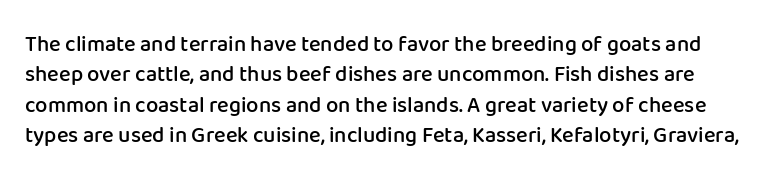
Successive baselines arrive at the customary interval. The strip under each line holds only bare page. Italic: no, the glyphs are upright roman. The line texture is even and compact thanks to regular tracking.
